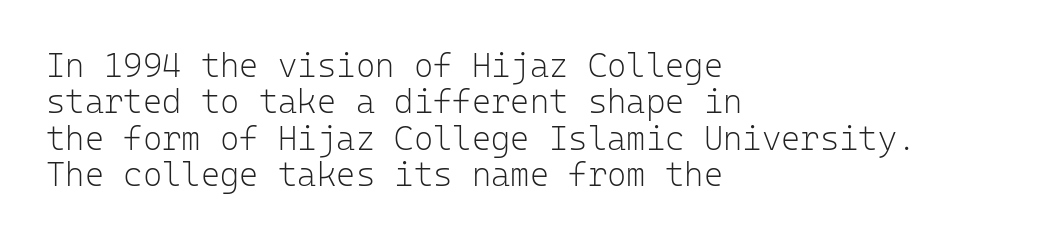
{"serif": "no", "italic": "no", "bold": "no", "weight": "light", "width": "normal", "stroke_contrast": "low", "x_height": "medium", "monospaced": "yes", "underline": "no", "align": "left", "line_spacing": "tight", "line_spacing_ratio": 1.1, "letter_spacing": "normal", "letter_spacing_em": 0.0, "glyph_px": 33}
